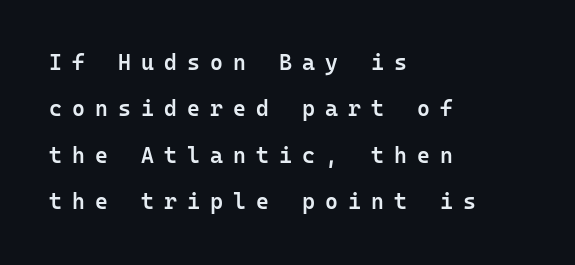
Q: Is the text bold? A: Semi-bold.
Q: Is the text italic (slanted)? A: No, it is upright.
Q: Is the text underlined? A: No.
Q: How is the paragraph aligned? A: Left-aligned.
Q: Is the spacing between letters normal or unusually wide? A: Unusually wide.
Q: Is the spacing between lines tight, normal or loose? A: Loose.
